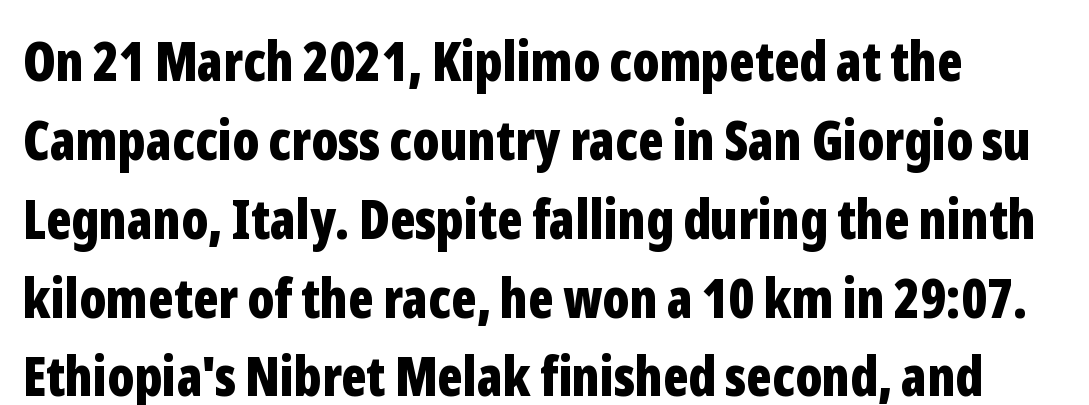
{"serif": "no", "italic": "no", "bold": "yes", "weight": "bold", "width": "condensed", "stroke_contrast": "low", "x_height": "medium", "monospaced": "no", "underline": "no", "line_spacing": "normal", "line_spacing_ratio": 1.46, "letter_spacing": "normal", "letter_spacing_em": 0.0, "glyph_px": 54}
